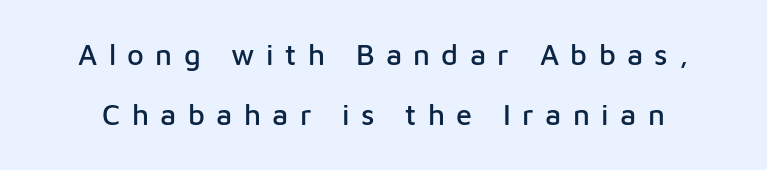
The image shows 29 px sans-serif type, upright; set loose line spacing (2.07x), unusually wide letter spacing (+0.39 em), not underlined; low stroke contrast and a medium x-height.
